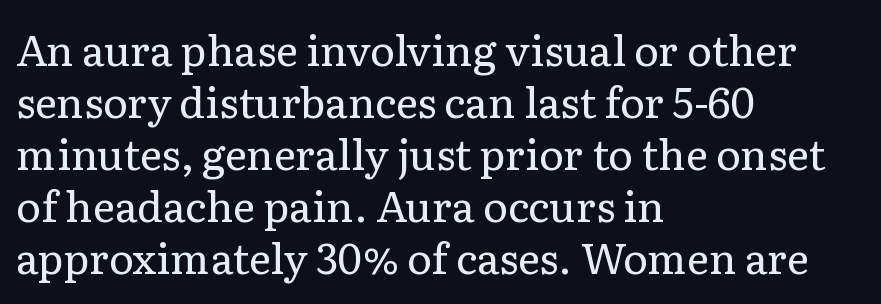
{"serif": "yes", "italic": "no", "bold": "no", "weight": "regular", "width": "normal", "stroke_contrast": "low", "x_height": "medium", "monospaced": "no", "underline": "no", "align": "left", "line_spacing_ratio": 1.24, "letter_spacing": "normal", "letter_spacing_em": 0.0, "glyph_px": 42}
